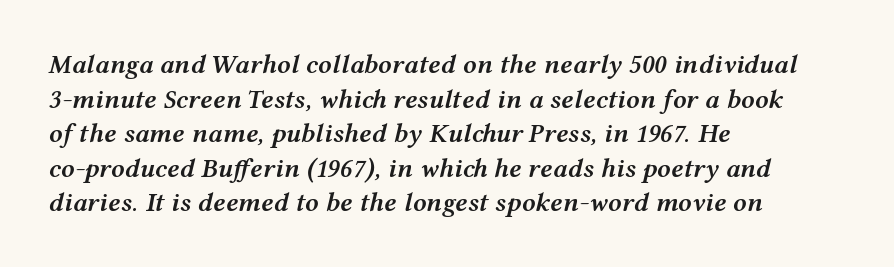
Caption: semibold face, moderately heavy strokes. The axis of the letterforms is tilted away from vertical. The passage shown has conventional tracking throughout. A student would call this left alignment; a typographer would say flush left, rag right. Just letters on the line, the space beneath them empty.
